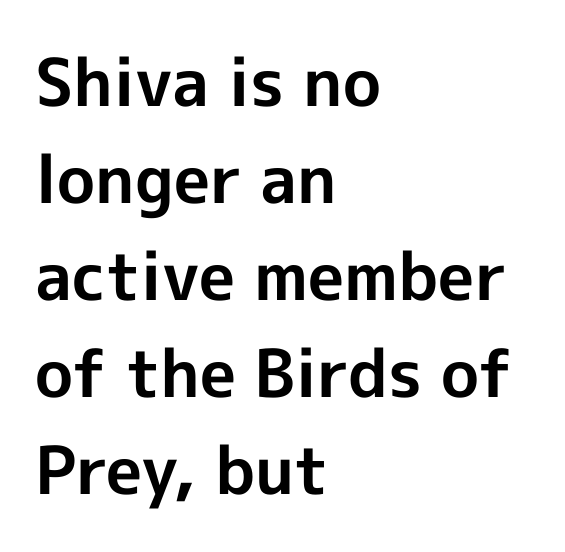
{"serif": "no", "italic": "no", "bold": "yes", "weight": "bold", "width": "normal", "x_height": "medium", "monospaced": "no", "underline": "no", "align": "left", "line_spacing": "normal", "line_spacing_ratio": 1.47, "letter_spacing": "normal", "letter_spacing_em": 0.0, "glyph_px": 66}
